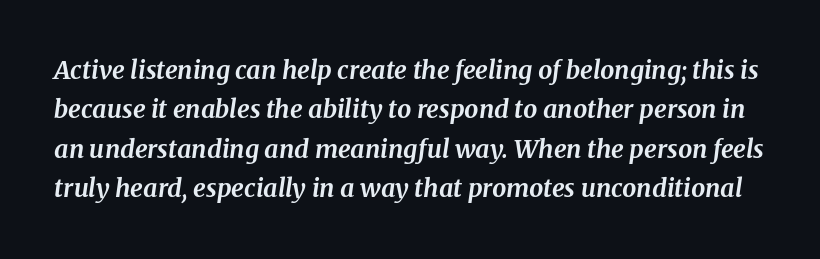
You can tell it's italic because the verticals aren't actually vertical. Only glyphs here, with clear space below each row. Caption: bold face, heavy strokes. The passage shown has conventional tracking throughout. These lines sit exactly where default settings would place them.
